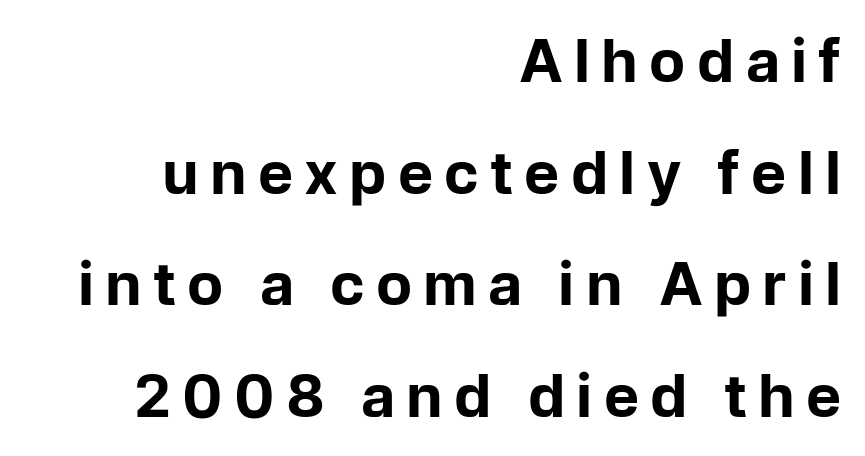
The image shows 59 px bold sans-serif type, upright; set right-aligned, line spacing 1.89x, not underlined; low stroke contrast and a medium x-height.
